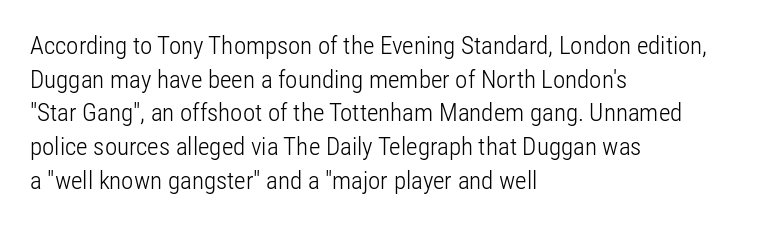
Honestly, there is no underline to notice here at all. When letters stand straight like this, we call the style roman or upright. The passage shown stacks its lines at a standard gap. Horizontal alignment here is leftward, the default for most running prose. Ink coverage per letter is moderate at most.
